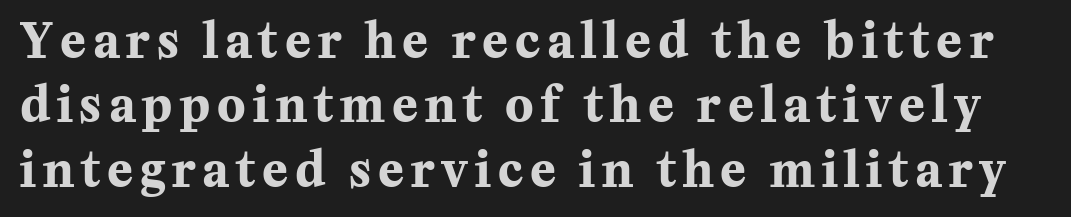
Q: Is the text bold? A: Yes.
Q: Is the text italic (slanted)? A: No, it is upright.
Q: Is the typeface a serif or a sans-serif typeface? A: Serif.
Q: Is the text underlined? A: No.
Q: Is the spacing between lines tight, normal or loose? A: Normal.
Q: Width (condensed, normal, or wide)? A: Normal.
Q: Stroke contrast? A: Medium.
Q: x-height? A: Medium.
Q: Monospaced? A: No.
